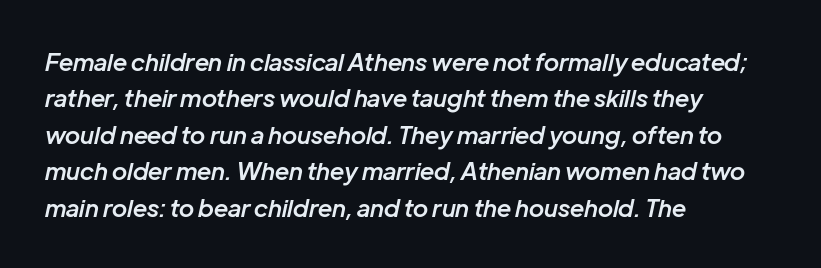
The image shows 24 px text type, italic (leaning right); set left-aligned, normal line spacing (1.52x), normal letter spacing, not underlined.
